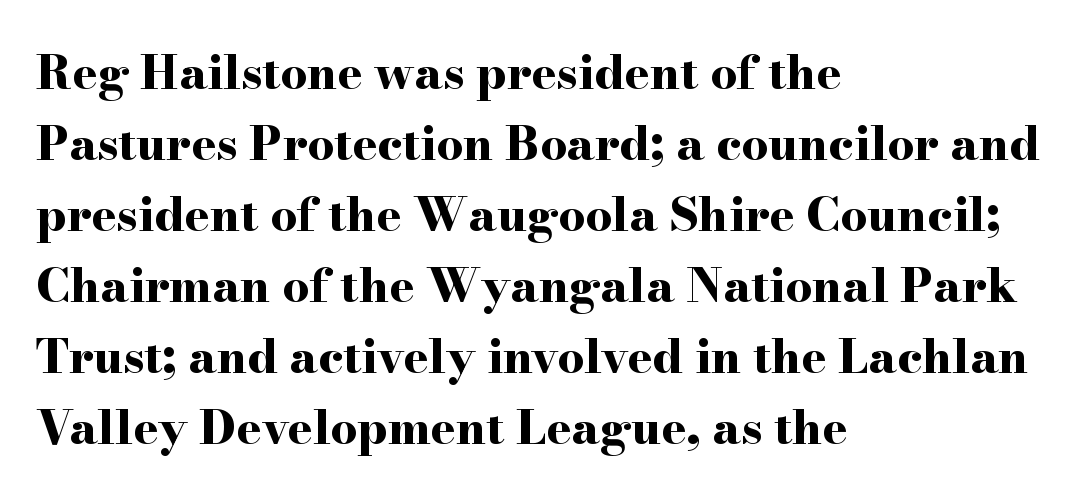
Q: Is the text bold? A: Yes.
Q: Is the text italic (slanted)? A: No, it is upright.
Q: Is the typeface a serif or a sans-serif typeface? A: Serif.
Q: Is the text underlined? A: No.
Q: How is the paragraph aligned? A: Left-aligned.
Q: Is the spacing between letters normal or unusually wide? A: Normal.
Q: Is the spacing between lines tight, normal or loose? A: Normal.
Q: Width (condensed, normal, or wide)? A: Wide.
Q: Stroke contrast? A: High.
Q: x-height? A: Small.
Q: Monospaced? A: No.
